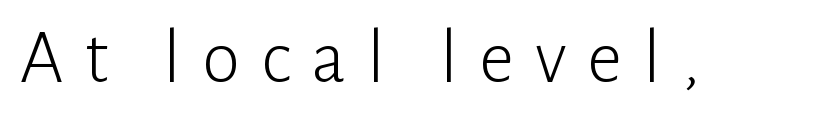
{"serif": "no", "italic": "no", "bold": "no", "weight": "light", "width": "normal", "stroke_contrast": "low", "x_height": "medium", "monospaced": "no", "underline": "no", "letter_spacing": "wide", "letter_spacing_em": 0.27, "glyph_px": 77}
